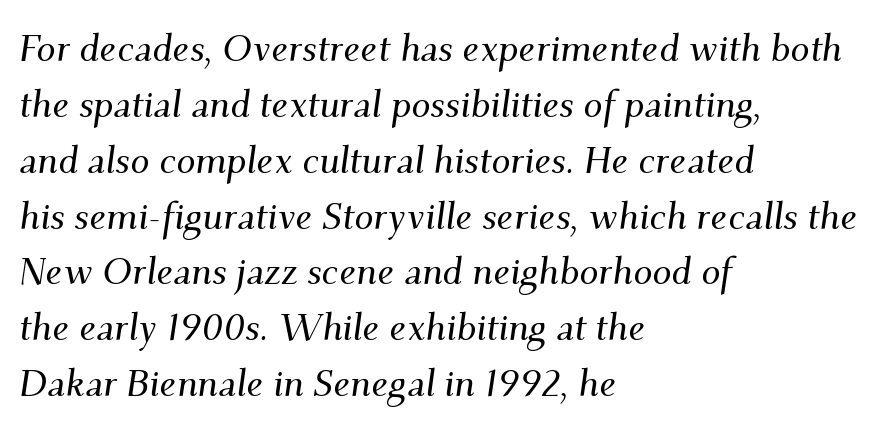
Q: Is the text italic (slanted)? A: Yes, it leans right by about 9 degrees.
Q: Is the typeface a serif or a sans-serif typeface? A: Serif.
Q: Is the text underlined? A: No.
Q: How is the paragraph aligned? A: Left-aligned.
Q: Is the spacing between letters normal or unusually wide? A: Normal.
Q: Is the spacing between lines tight, normal or loose? A: Normal.
Q: Width (condensed, normal, or wide)? A: Normal.
Q: Stroke contrast? A: Medium.
Q: x-height? A: Small.
Q: Monospaced? A: No.
